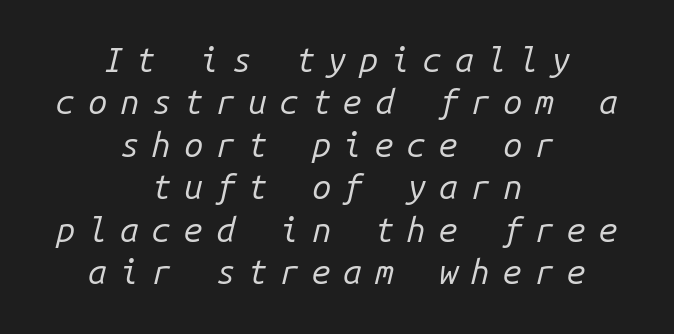
{"italic": "yes", "lean": "right", "slant_degrees": 14, "bold": "no", "weight": "regular", "width": "normal", "stroke_contrast": "low", "x_height": "medium", "monospaced": "yes", "underline": "no", "align": "center", "line_spacing": "normal", "line_spacing_ratio": 1.25, "letter_spacing": "wide", "letter_spacing_em": 0.38, "glyph_px": 34}
